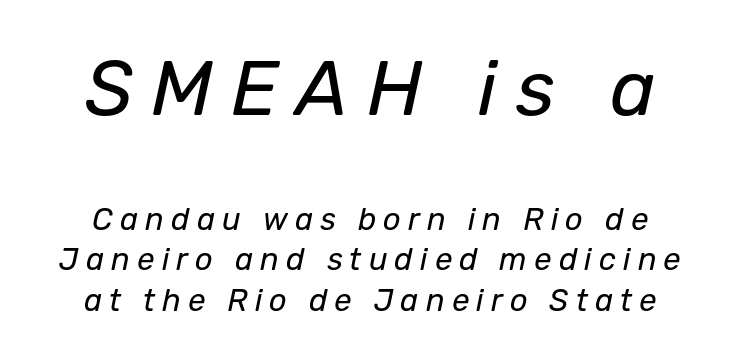
{"italic": "yes", "lean": "right", "slant_degrees": 12, "bold": "no", "weight": "regular", "width": "normal", "stroke_contrast": "low", "x_height": "medium", "monospaced": "no", "underline": "no", "align": "center", "line_spacing": "normal", "line_spacing_ratio": 1.31, "letter_spacing": "wide", "letter_spacing_em": 0.23, "larger_block": "first", "size_ratio": 2.52, "glyph_px": 78}
